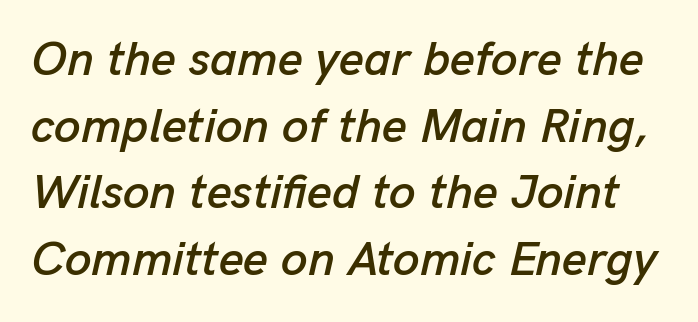
{"italic": "yes", "lean": "right", "slant_degrees": 13, "width": "normal", "stroke_contrast": "low", "x_height": "medium", "monospaced": "no", "underline": "no", "line_spacing": "normal", "line_spacing_ratio": 1.39, "letter_spacing": "normal", "letter_spacing_em": 0.0, "glyph_px": 48}
